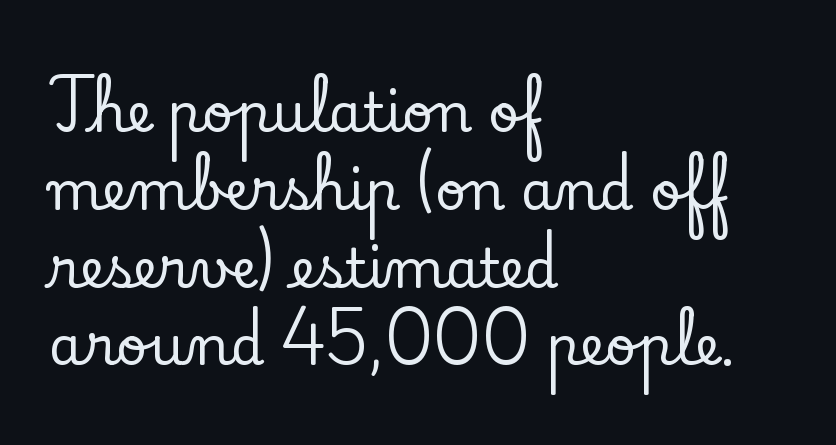
The image shows 54 px serif type, upright; set left-aligned, normal line spacing (1.44x), normal letter spacing, not underlined; low stroke contrast and a small x-height.
